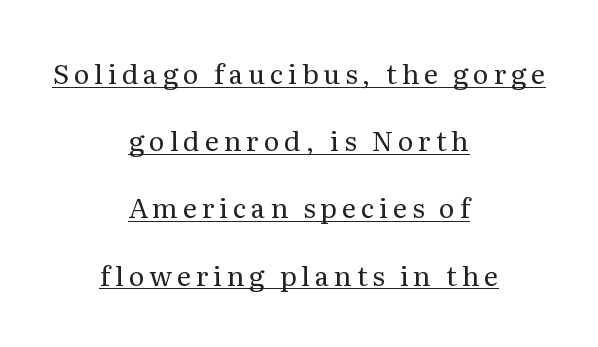
Q: Is the text bold? A: No.
Q: Is the text italic (slanted)? A: No, it is upright.
Q: Is the text underlined? A: Yes.
Q: How is the paragraph aligned? A: Centered.
Q: Is the spacing between lines tight, normal or loose? A: Loose.
